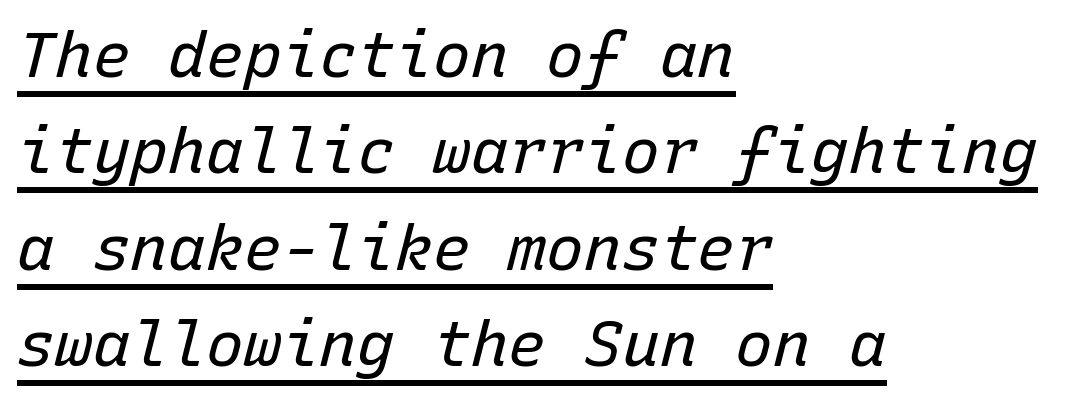
The image shows 63 px regular-weight type, italic (leaning right), monospaced; set left-aligned, normal line spacing (1.53x), normal letter spacing, underlined; low stroke contrast and a medium x-height.
